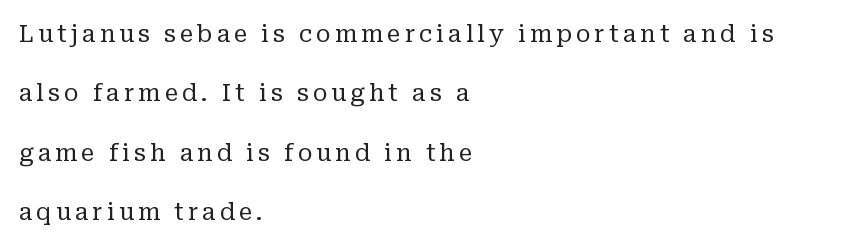
The image shows 24 px text type, upright; set left-aligned, loose line spacing (2.47x), not underlined.
